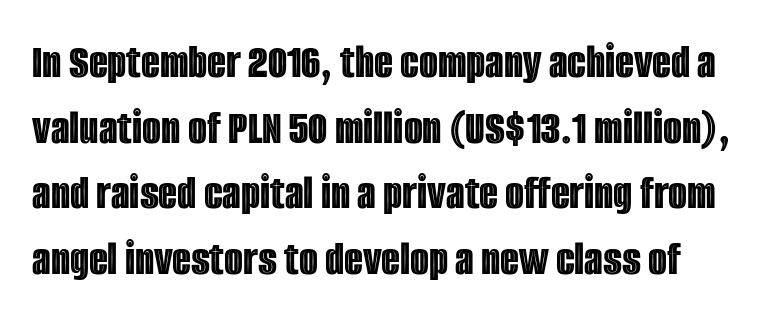
{"italic": "no", "width": "condensed", "x_height": "large", "monospaced": "no", "underline": "no", "line_spacing": "normal", "line_spacing_ratio": 1.34, "letter_spacing": "normal", "letter_spacing_em": 0.0, "glyph_px": 49}
